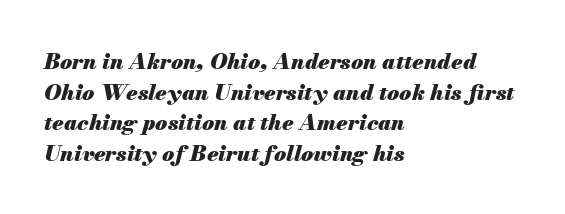
Q: Is the text bold? A: Yes.
Q: Is the text italic (slanted)? A: Yes, it leans right by about 13 degrees.
Q: Is the text underlined? A: No.
Q: How is the paragraph aligned? A: Left-aligned.
Q: Is the spacing between letters normal or unusually wide? A: Normal.
Q: Is the spacing between lines tight, normal or loose? A: Normal.
